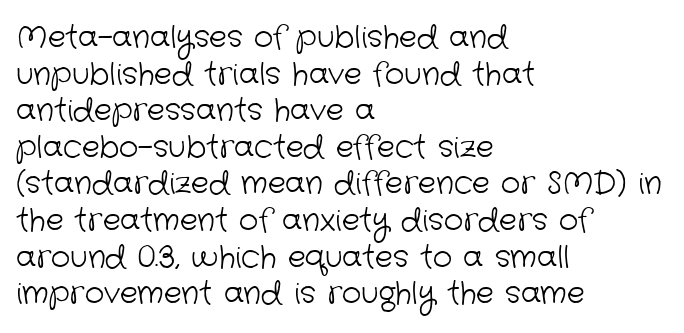
The image shows 30 px light sans-serif type; set left-aligned, line spacing 1.22x, normal letter spacing, not underlined; low stroke contrast and a medium x-height.
